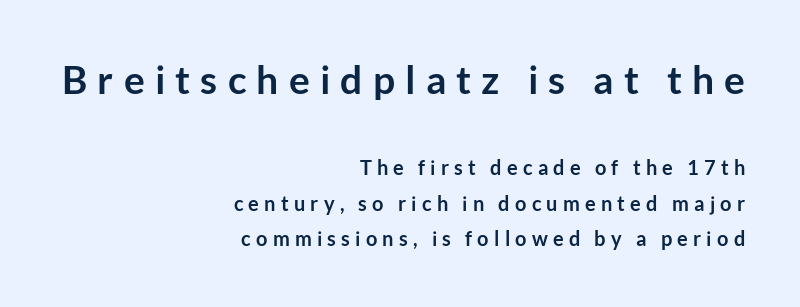
The letters are bold, with thick, heavy strokes. Block one is the big one; block two sits smaller underneath. This sample uses expanded letter spacing, leaving extra air between glyphs. Upright lettering throughout. Underline: absent.
